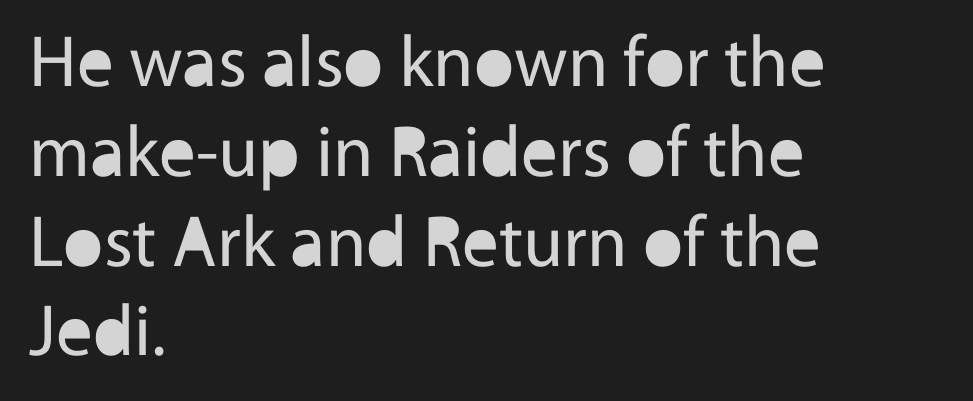
The image shows 73 px regular-weight sans-serif type, upright; set left-aligned, line spacing 1.23x, normal letter spacing, not underlined; a medium x-height.
